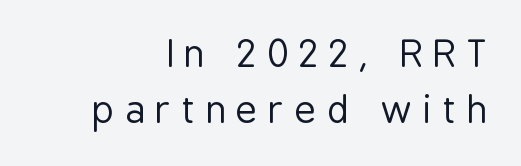
Vertically, the passage feels balanced, rows spaced as you'd expect. The face used here is a sans, in the tradition of grotesques and geometrics. A typesetter would mark this as roman, not italic. The text block is weighted toward the right margin, trailing off unevenly leftward. The tracking reads as deliberately expanded to a designer's eye. The rendering uses natural spacing where letterforms have individual widths.
